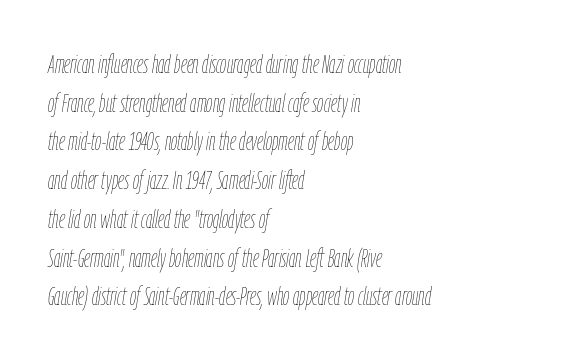
{"italic": "yes", "lean": "right", "slant_degrees": 9, "bold": "no", "underline": "no", "align": "left", "line_spacing": "normal", "line_spacing_ratio": 1.55, "letter_spacing": "normal", "letter_spacing_em": 0.0, "glyph_px": 25}
